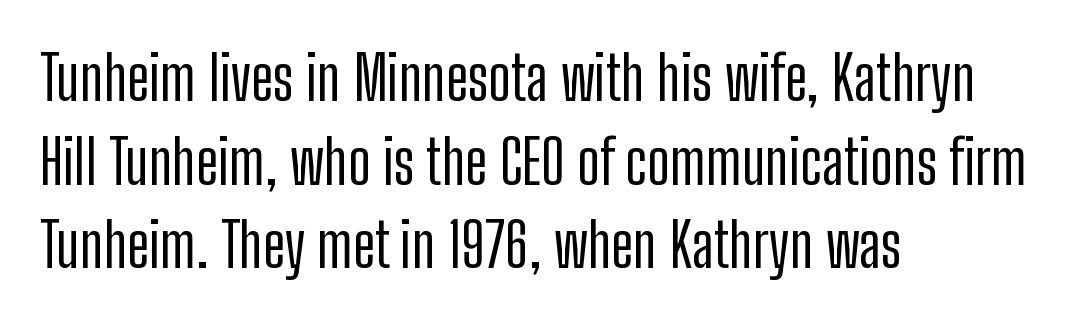
{"serif": "no", "italic": "no", "width": "condensed", "stroke_contrast": "low", "x_height": "medium", "monospaced": "no", "underline": "no", "align": "left", "line_spacing": "normal", "line_spacing_ratio": 1.37, "letter_spacing": "normal", "letter_spacing_em": 0.0, "glyph_px": 61}
